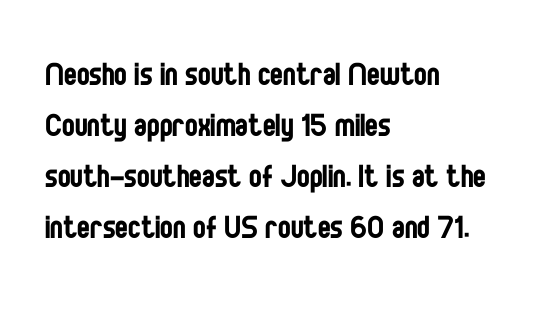
The image shows 38 px regular-weight, condensed sans-serif type, upright; set left-aligned, normal line spacing (1.34x), normal letter spacing, not underlined; low stroke contrast and a large x-height.
